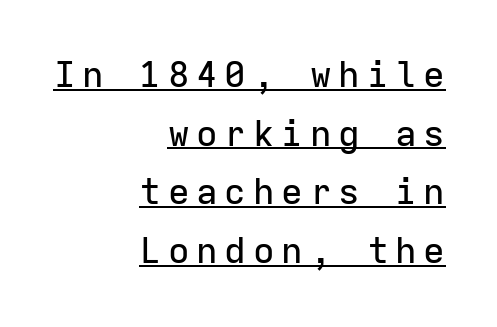
{"serif": "no", "italic": "no", "width": "normal", "stroke_contrast": "low", "x_height": "medium", "monospaced": "yes", "underline": "yes", "align": "right", "line_spacing": "normal", "line_spacing_ratio": 1.63, "glyph_px": 36}
